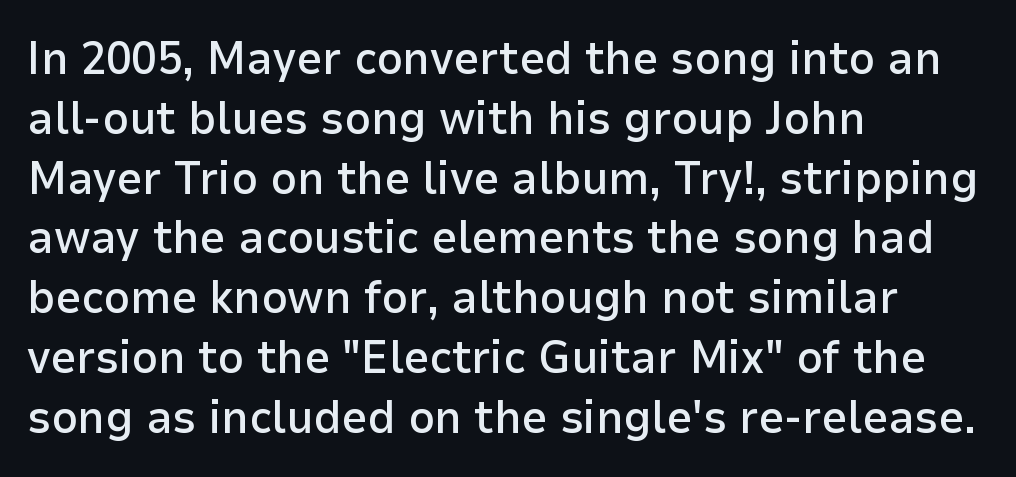
Q: Is the text bold? A: Semi-bold.
Q: Is the text italic (slanted)? A: No, it is upright.
Q: Is the typeface a serif or a sans-serif typeface? A: Sans-serif.
Q: Is the text underlined? A: No.
Q: How is the paragraph aligned? A: Left-aligned.
Q: Is the spacing between letters normal or unusually wide? A: Normal.
Q: Is the spacing between lines tight, normal or loose? A: Normal.
Q: Width (condensed, normal, or wide)? A: Normal.
Q: Stroke contrast? A: Low.
Q: x-height? A: Medium.
Q: Monospaced? A: No.
